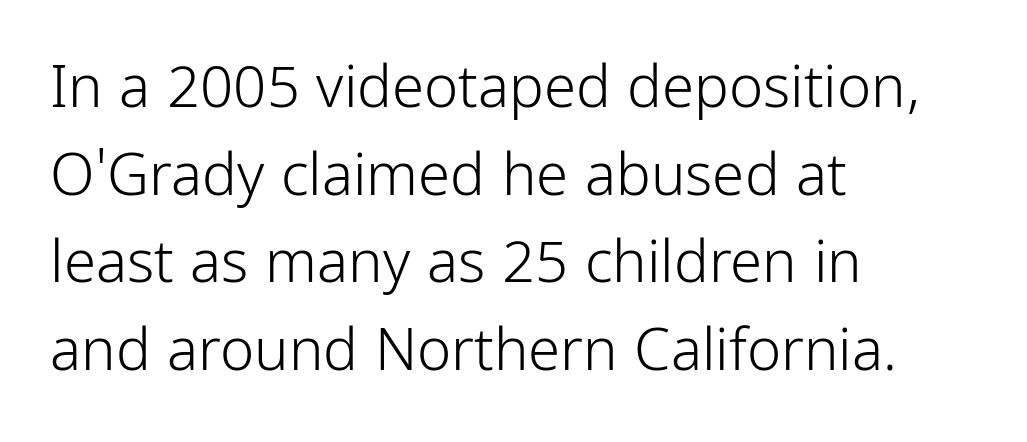
The image shows 58 px light, condensed sans-serif type, upright; set left-aligned, normal line spacing (1.51x), normal letter spacing, not underlined; low stroke contrast and a medium x-height.
